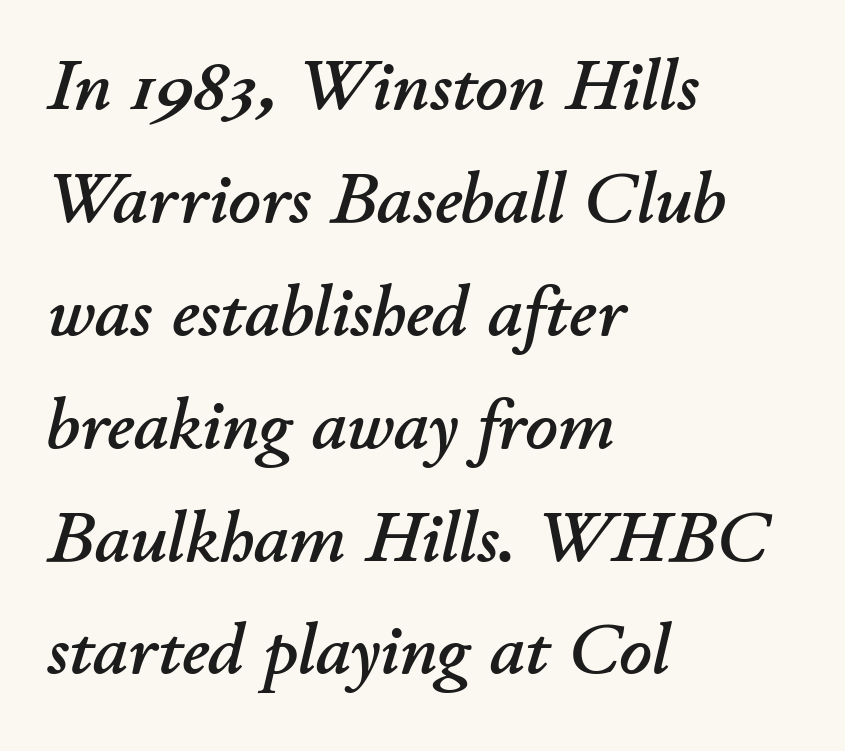
Q: Is the text italic (slanted)? A: Yes, it leans right by about 11 degrees.
Q: Is the text underlined? A: No.
Q: How is the paragraph aligned? A: Left-aligned.
Q: Is the spacing between letters normal or unusually wide? A: Normal.
Q: Is the spacing between lines tight, normal or loose? A: Normal.
Q: Width (condensed, normal, or wide)? A: Normal.
Q: Stroke contrast? A: Low.
Q: x-height? A: Small.
Q: Monospaced? A: No.
